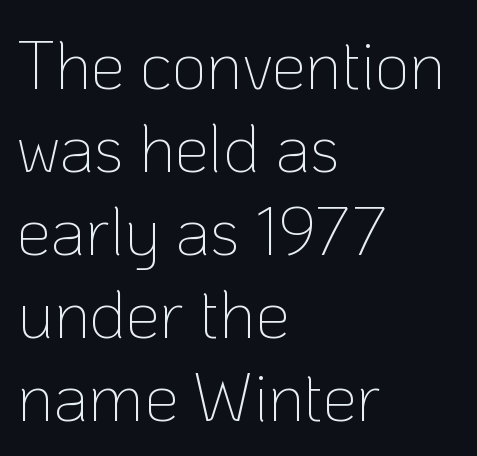
{"serif": "no", "italic": "no", "bold": "no", "weight": "thin", "width": "normal", "stroke_contrast": "low", "x_height": "medium", "monospaced": "no", "underline": "no", "align": "left", "line_spacing_ratio": 1.22, "letter_spacing": "normal", "letter_spacing_em": 0.0, "glyph_px": 68}
